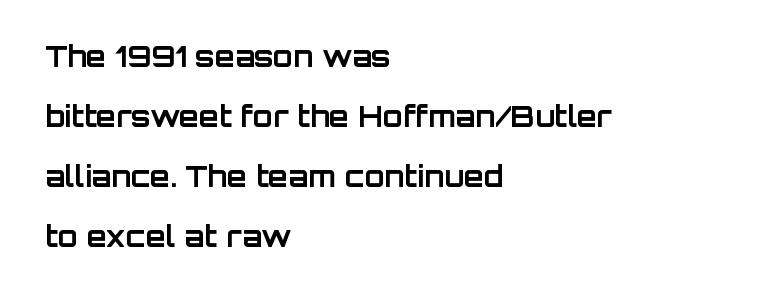
Q: Is the text bold? A: Yes.
Q: Is the text italic (slanted)? A: No, it is upright.
Q: Is the typeface a serif or a sans-serif typeface? A: Sans-serif.
Q: Is the text underlined? A: No.
Q: How is the paragraph aligned? A: Left-aligned.
Q: Is the spacing between letters normal or unusually wide? A: Normal.
Q: Is the spacing between lines tight, normal or loose? A: Loose.
Q: Width (condensed, normal, or wide)? A: Normal.
Q: Stroke contrast? A: Low.
Q: x-height? A: Large.
Q: Monospaced? A: No.
